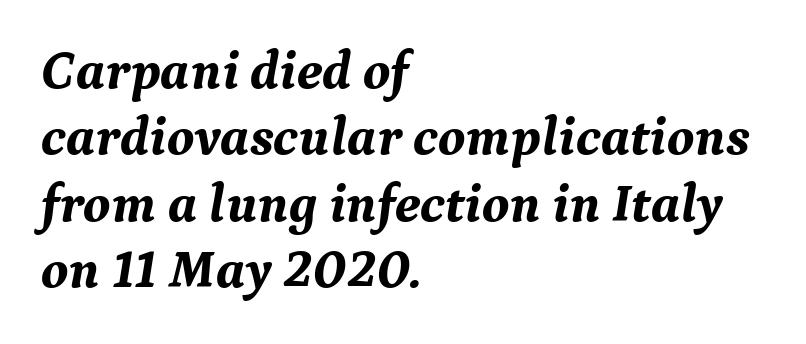
The image shows 54 px bold serif type, italic (leaning right); set left-aligned, line spacing 1.23x, normal letter spacing, not underlined; medium stroke contrast and a medium x-height.
